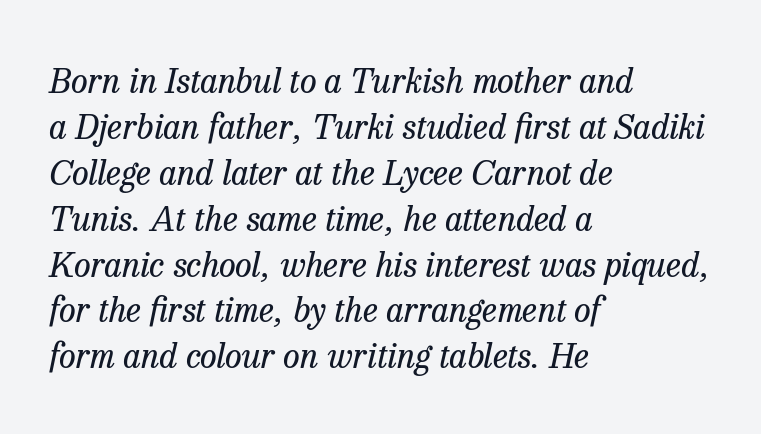
The image shows 34 px regular-weight serif type, italic (leaning right); set left-aligned, normal line spacing (1.35x), normal letter spacing, not underlined; low stroke contrast and a medium x-height.
